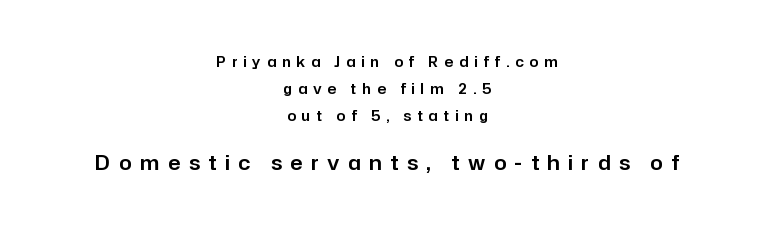
Q: Is the text italic (slanted)? A: No, it is upright.
Q: Is the text underlined? A: No.
Q: How is the paragraph aligned? A: Centered.
Q: Is the spacing between letters normal or unusually wide? A: Unusually wide.
Q: Is the spacing between lines tight, normal or loose? A: Loose.
Q: Which block of text is set in a larger size, the first (top) or the second (bottom)? A: The second (bottom) one.
